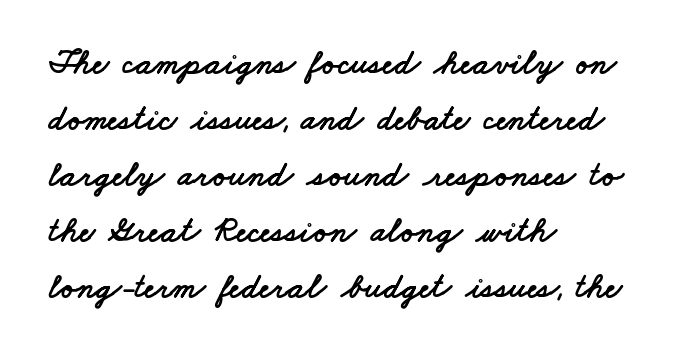
Q: Is the typeface a serif or a sans-serif typeface? A: Sans-serif.
Q: Is the text underlined? A: No.
Q: How is the paragraph aligned? A: Left-aligned.
Q: Is the spacing between letters normal or unusually wide? A: Normal.
Q: Is the spacing between lines tight, normal or loose? A: Normal.
Q: Width (condensed, normal, or wide)? A: Wide.
Q: Stroke contrast? A: Low.
Q: x-height? A: Small.
Q: Monospaced? A: No.
